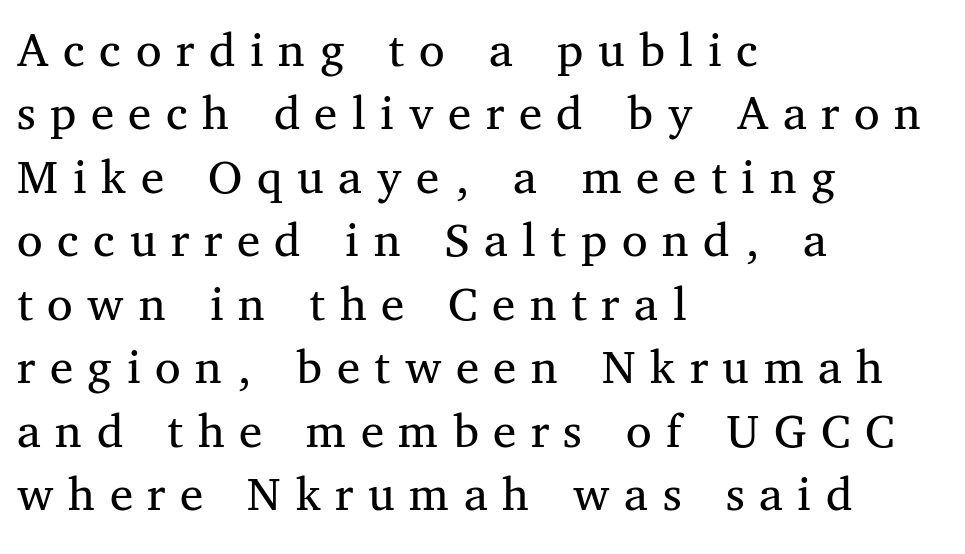
The image shows 52 px regular-weight serif type, upright; set left-aligned, line spacing 1.22x, unusually wide letter spacing (+0.28 em), not underlined; medium stroke contrast and a medium x-height.
